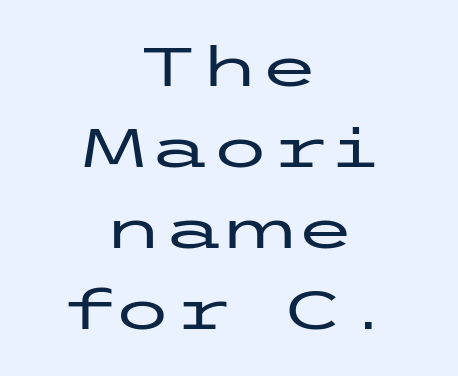
{"serif": "no", "italic": "no", "width": "wide", "stroke_contrast": "low", "x_height": "medium", "underline": "no", "align": "center", "line_spacing": "normal", "line_spacing_ratio": 1.47, "letter_spacing": "normal", "letter_spacing_em": 0.0, "glyph_px": 55}
